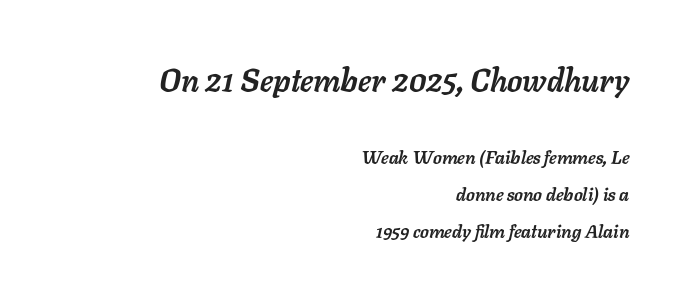
Q: Is the text bold? A: Yes.
Q: Is the text italic (slanted)? A: Yes, it leans right by about 11 degrees.
Q: Is the text underlined? A: No.
Q: How is the paragraph aligned? A: Right-aligned.
Q: Is the spacing between letters normal or unusually wide? A: Normal.
Q: Is the spacing between lines tight, normal or loose? A: Loose.
Q: Which block of text is set in a larger size, the first (top) or the second (bottom)? A: The first (top) one.
Q: Width (condensed, normal, or wide)? A: Normal.
Q: Stroke contrast? A: Low.
Q: x-height? A: Medium.
Q: Monospaced? A: No.
